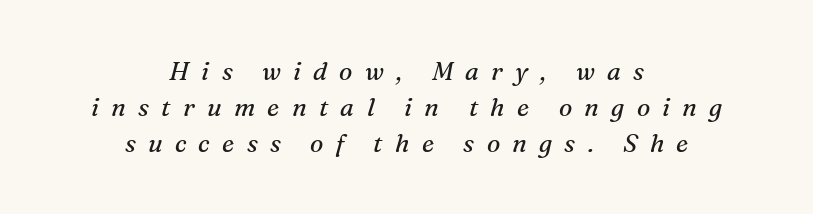
The rag falls on both sides of this text block equally. The strokes carry an ordinary text weight at most. One glance says typical: line gaps are just what's usual. The words here are not underlined. The text carries the slant typical of an italic or oblique font.
